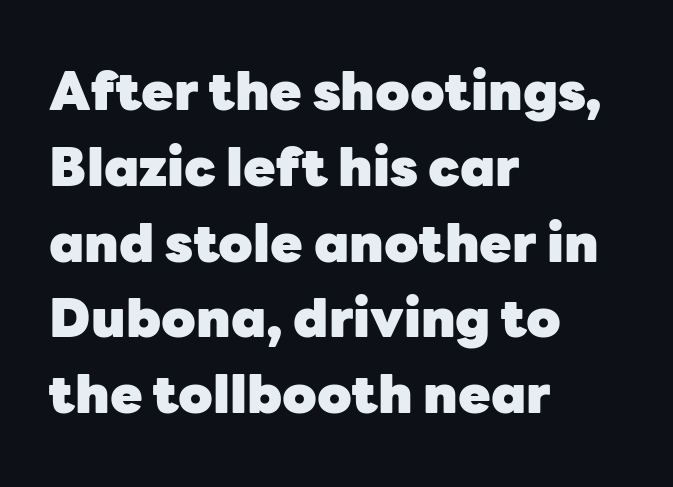
The image shows 53 px heavy sans-serif type, upright; set left-aligned, normal line spacing (1.43x), normal letter spacing, not underlined; low stroke contrast and a medium x-height.
